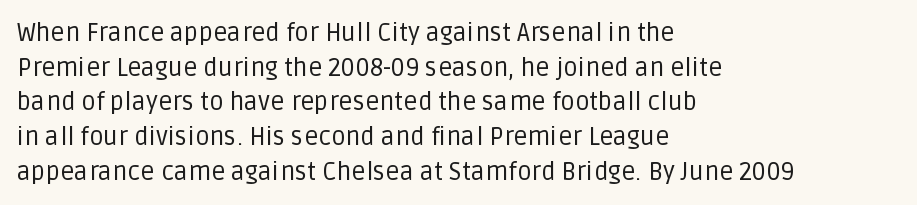
{"italic": "no", "bold": "no", "underline": "no", "align": "left", "line_spacing": "normal", "line_spacing_ratio": 1.39, "letter_spacing": "normal", "letter_spacing_em": 0.0, "glyph_px": 25}
